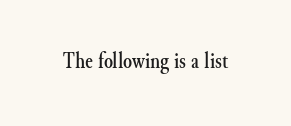
Each word holds together tightly as a unit, with standard inter-letter gaps. Posture: upright roman. The specimen omits any rule beneath the text block's lines.
